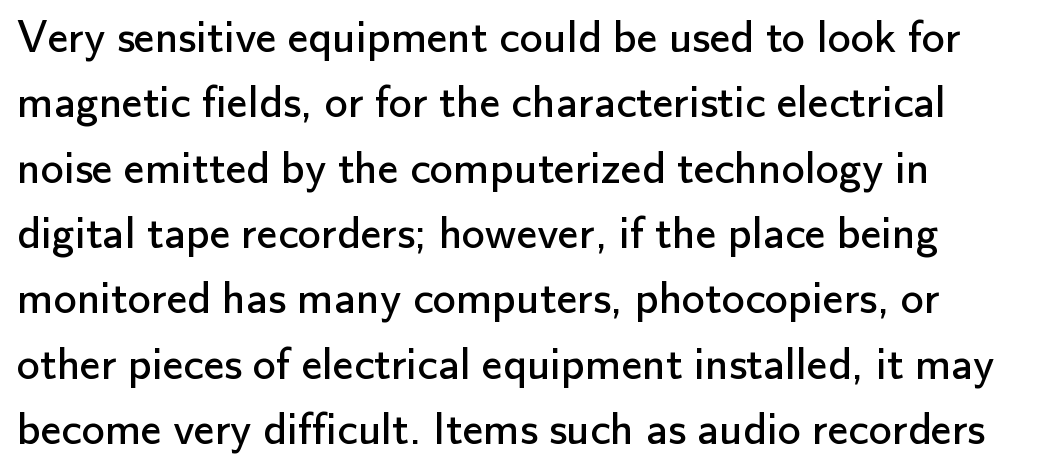
{"serif": "no", "italic": "no", "bold": "no", "weight": "regular", "width": "normal", "stroke_contrast": "low", "x_height": "small", "monospaced": "no", "underline": "no", "align": "left", "line_spacing": "normal", "line_spacing_ratio": 1.42, "letter_spacing": "normal", "letter_spacing_em": 0.0, "glyph_px": 46}
